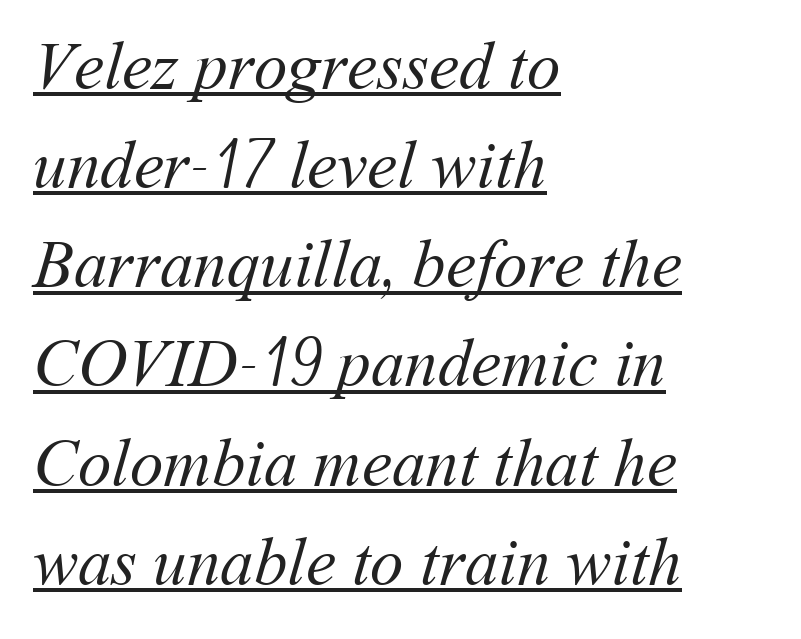
Q: Is the text bold? A: No.
Q: Is the text underlined? A: Yes.
Q: How is the paragraph aligned? A: Left-aligned.
Q: Is the spacing between letters normal or unusually wide? A: Normal.
Q: Is the spacing between lines tight, normal or loose? A: Normal.
Q: Width (condensed, normal, or wide)? A: Normal.
Q: Stroke contrast? A: Medium.
Q: x-height? A: Medium.
Q: Monospaced? A: No.
